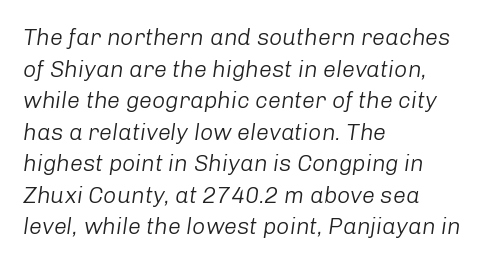
The image shows 23 px text type, italic (leaning right); set left-aligned, normal line spacing (1.37x), normal letter spacing, not underlined.
